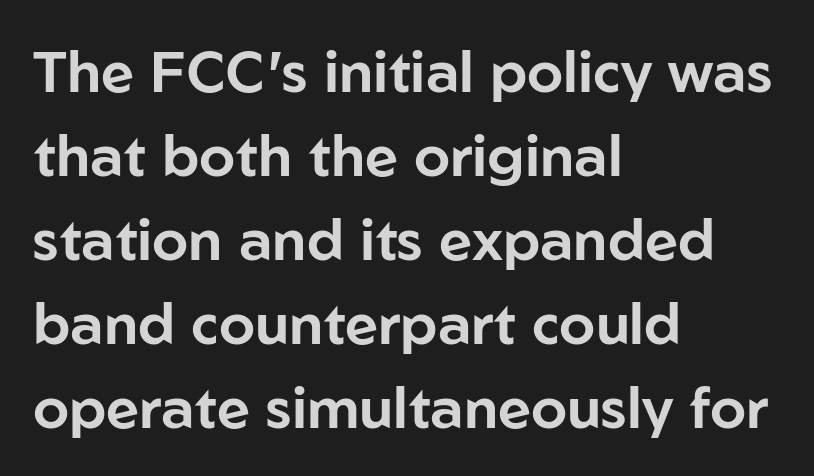
{"serif": "no", "italic": "no", "width": "normal", "stroke_contrast": "low", "x_height": "medium", "monospaced": "no", "underline": "no", "align": "left", "line_spacing": "normal", "line_spacing_ratio": 1.45, "letter_spacing": "normal", "letter_spacing_em": 0.0, "glyph_px": 58}
